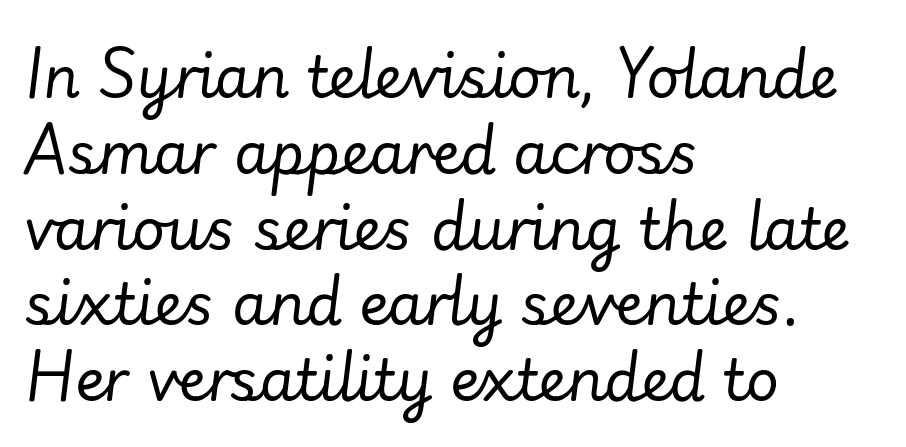
The image shows 57 px regular-weight type, italic (leaning right); set left-aligned, normal line spacing (1.33x), normal letter spacing, not underlined; low stroke contrast and a small x-height.
